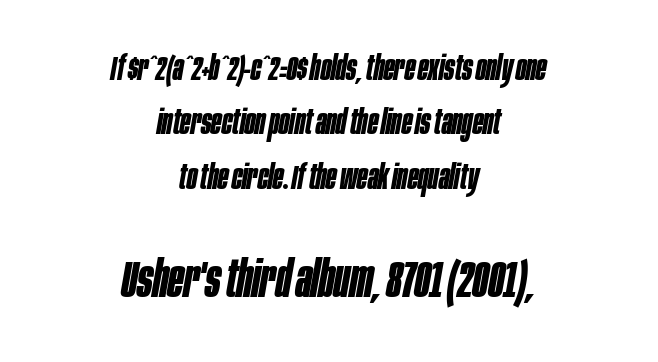
Note the varied advance widths — an 'i' is clearly narrower than an 'm'. The passage shown stacks its lines at a standard gap. When letters slant like this, we call the style italic. Caption: standard tracking, unaltered.
